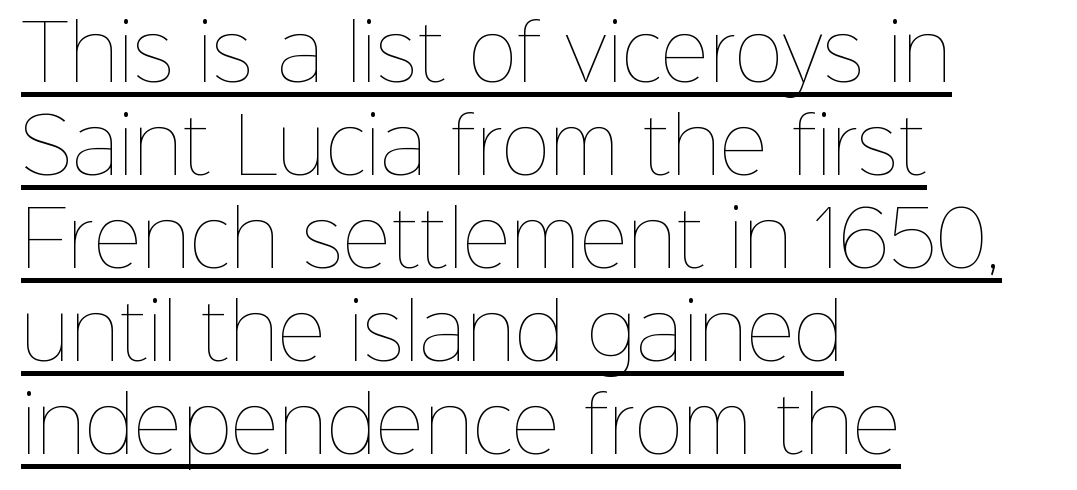
Underlining? Definitely there. The rendering anchors every line to the left-hand side. This sample uses plain, unmodified letter spacing. Character widths vary here, with narrow letters taking less room than wide ones. The type sits square on the baseline with zero lean.
